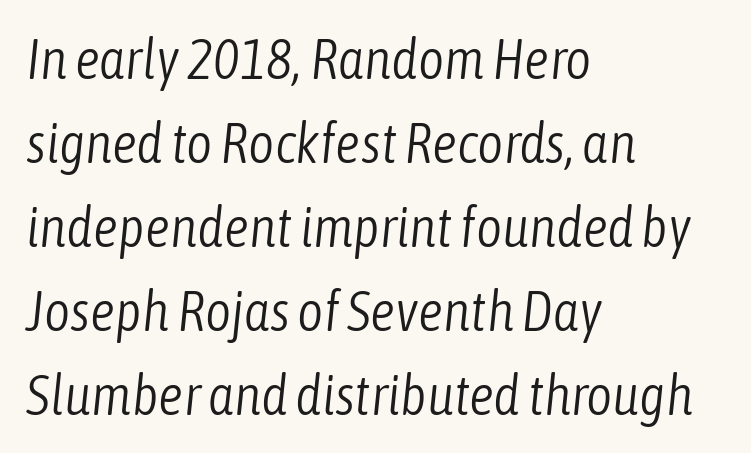
Q: Is the text bold? A: No.
Q: Is the text italic (slanted)? A: Yes, it leans right by about 6 degrees.
Q: Is the text underlined? A: No.
Q: How is the paragraph aligned? A: Left-aligned.
Q: Is the spacing between letters normal or unusually wide? A: Normal.
Q: Is the spacing between lines tight, normal or loose? A: Normal.
Q: Width (condensed, normal, or wide)? A: Condensed.
Q: Stroke contrast? A: Low.
Q: x-height? A: Medium.
Q: Monospaced? A: No.
